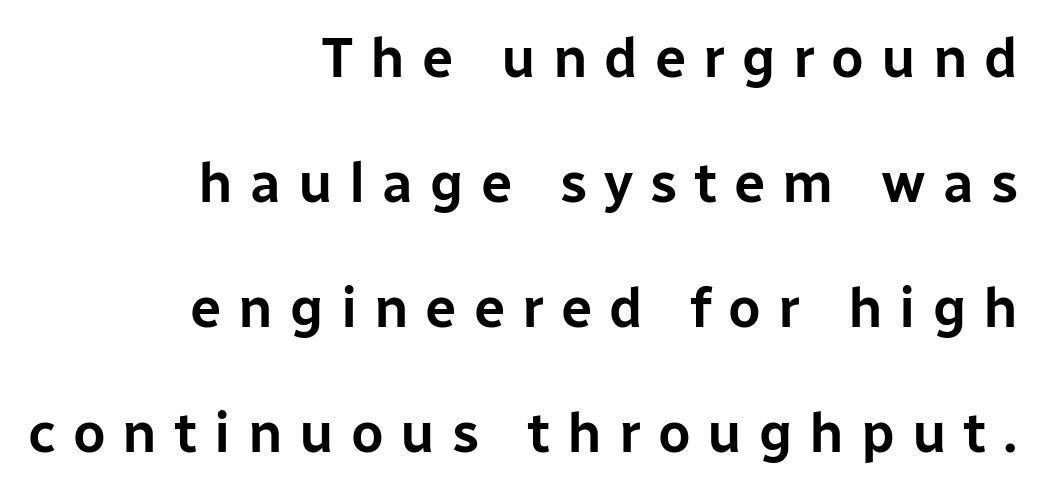
{"serif": "no", "italic": "no", "width": "normal", "stroke_contrast": "low", "x_height": "medium", "monospaced": "no", "underline": "no", "align": "right", "line_spacing": "loose", "line_spacing_ratio": 2.23, "letter_spacing": "wide", "letter_spacing_em": 0.3, "glyph_px": 56}
